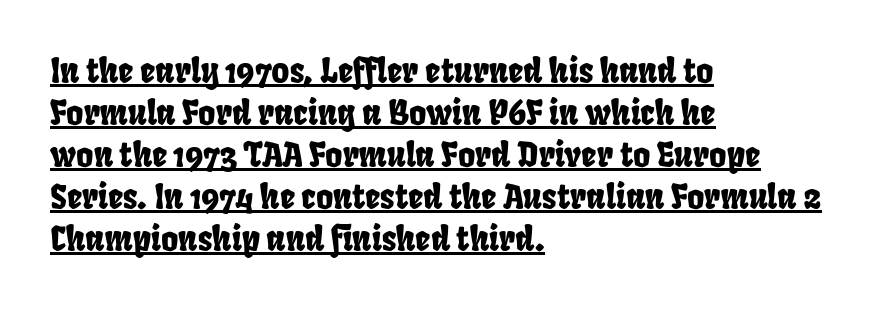
{"serif": "no", "width": "condensed", "stroke_contrast": "low", "x_height": "large", "monospaced": "no", "underline": "yes", "align": "left", "line_spacing": "normal", "line_spacing_ratio": 1.27, "letter_spacing": "normal", "letter_spacing_em": 0.0, "glyph_px": 33}
